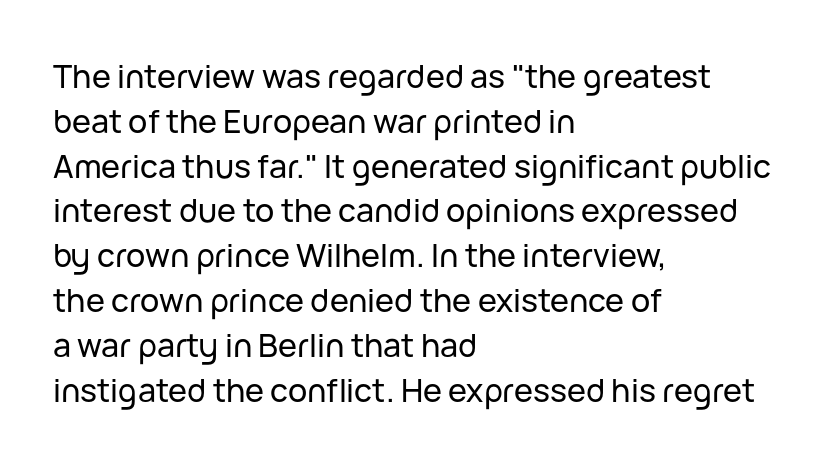
{"serif": "no", "italic": "no", "width": "normal", "stroke_contrast": "low", "x_height": "medium", "monospaced": "no", "underline": "no", "align": "left", "line_spacing": "normal", "line_spacing_ratio": 1.4, "letter_spacing": "normal", "letter_spacing_em": 0.0, "glyph_px": 32}
